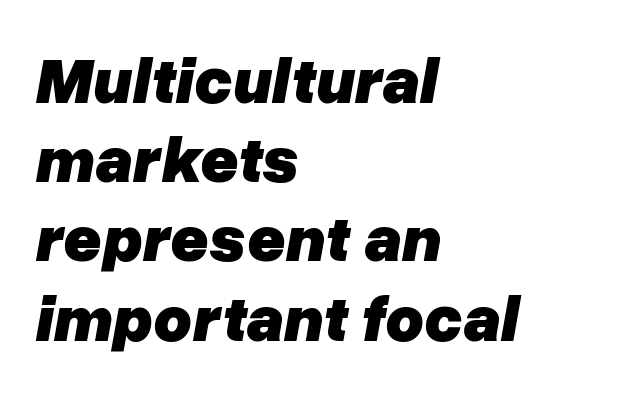
{"italic": "yes", "lean": "right", "slant_degrees": 10, "bold": "yes", "weight": "heavy", "width": "normal", "stroke_contrast": "low", "x_height": "medium", "monospaced": "no", "underline": "no", "align": "left", "line_spacing_ratio": 1.2, "letter_spacing": "normal", "letter_spacing_em": 0.0, "glyph_px": 66}
